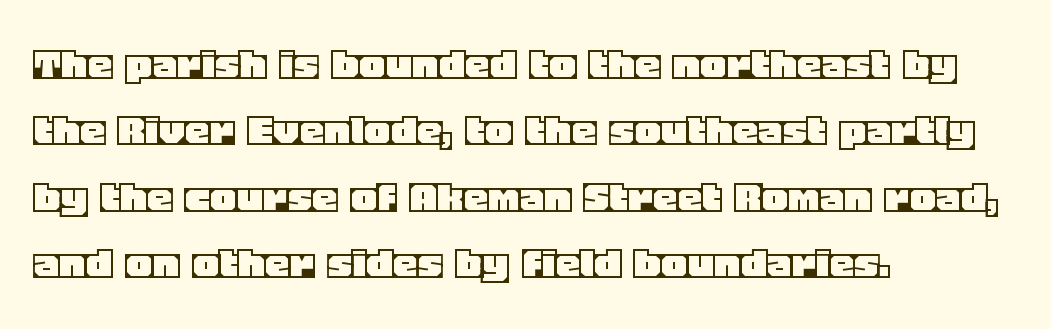
The lines are quadded left. The specimen reads as upright at a glance. Nobody touched the tracking dial on this one. Is there much room between lines? A standard amount, neither cramped nor airy.
